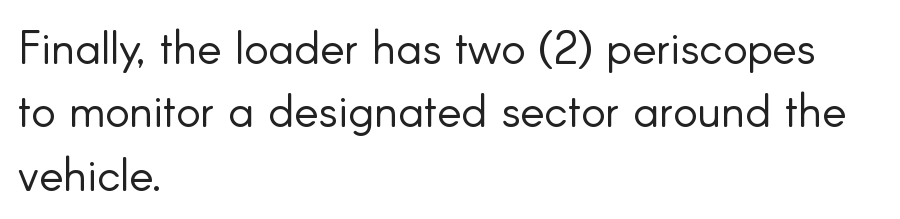
{"serif": "no", "italic": "no", "bold": "no", "weight": "light", "width": "normal", "stroke_contrast": "low", "x_height": "small", "monospaced": "no", "underline": "no", "align": "left", "line_spacing": "normal", "line_spacing_ratio": 1.38, "letter_spacing": "normal", "letter_spacing_em": 0.0, "glyph_px": 46}
